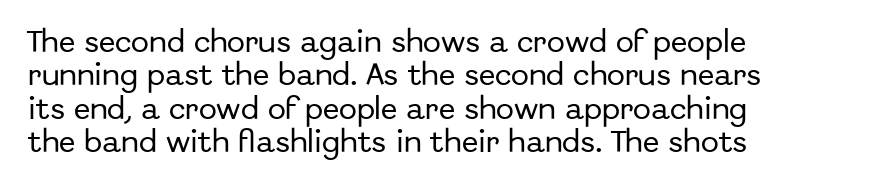
Q: Is the text italic (slanted)? A: No, it is upright.
Q: Is the text underlined? A: No.
Q: How is the paragraph aligned? A: Left-aligned.
Q: Is the spacing between letters normal or unusually wide? A: Normal.
Q: Is the spacing between lines tight, normal or loose? A: Normal.
